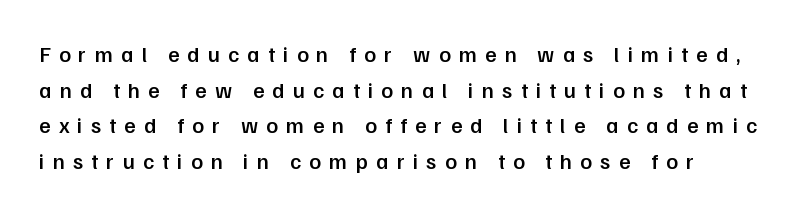
{"italic": "no", "bold": "semi", "underline": "no", "line_spacing": "normal", "line_spacing_ratio": 1.62, "letter_spacing": "wide", "letter_spacing_em": 0.37, "glyph_px": 22}
